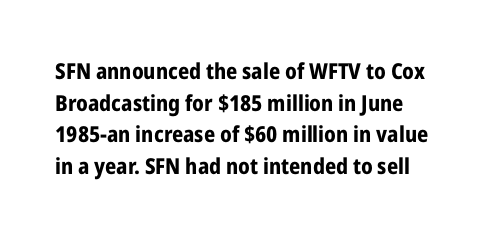
{"italic": "no", "bold": "yes", "underline": "no", "align": "left", "line_spacing": "normal", "line_spacing_ratio": 1.44, "letter_spacing": "normal", "letter_spacing_em": 0.0, "glyph_px": 22}
